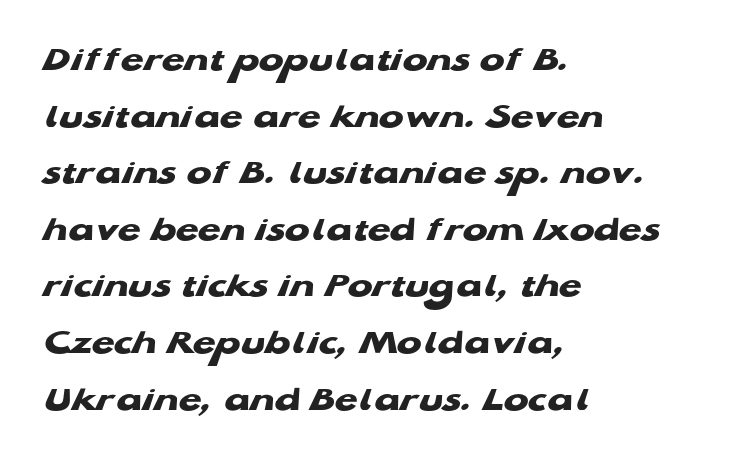
The image shows 37 px heavy, wide sans-serif type; set left-aligned, normal line spacing (1.53x), normal letter spacing, not underlined; low stroke contrast and a medium x-height.
